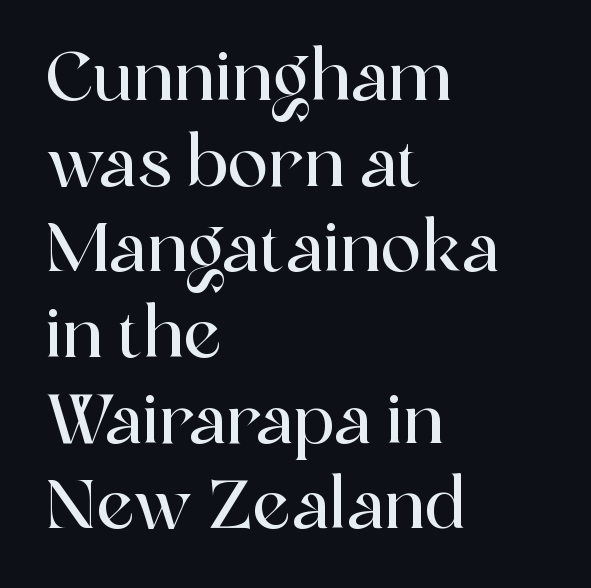
Examine the stroke ends and you'll spot serifs. It's the straight-up-and-down kind of type. Vertical spacing — default. Beneath every word, the page is bare. Which margin do the lines hug? The left one — the right edge is uneven.
